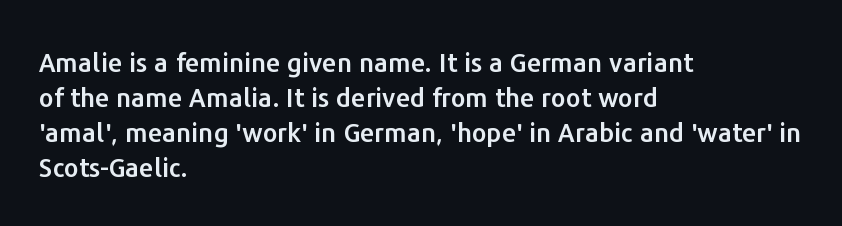
Q: Is the text italic (slanted)? A: No, it is upright.
Q: Is the text underlined? A: No.
Q: How is the paragraph aligned? A: Left-aligned.
Q: Is the spacing between letters normal or unusually wide? A: Normal.
Q: Is the spacing between lines tight, normal or loose? A: Normal.
